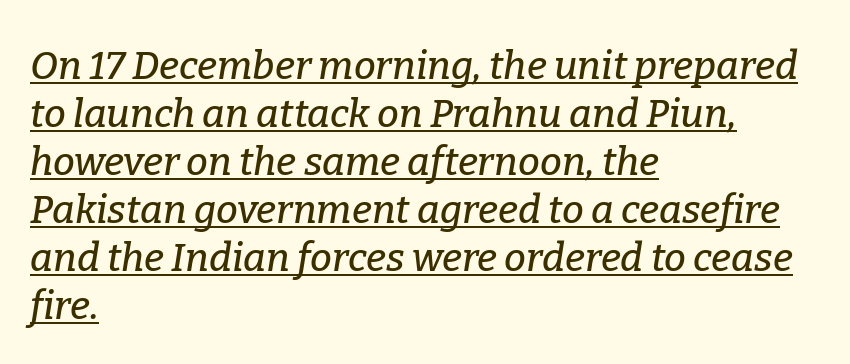
{"serif": "yes", "italic": "yes", "lean": "right", "slant_degrees": 9, "width": "normal", "stroke_contrast": "low", "x_height": "medium", "monospaced": "no", "underline": "yes", "align": "left", "line_spacing_ratio": 1.23, "letter_spacing": "normal", "letter_spacing_em": 0.0, "glyph_px": 39}
